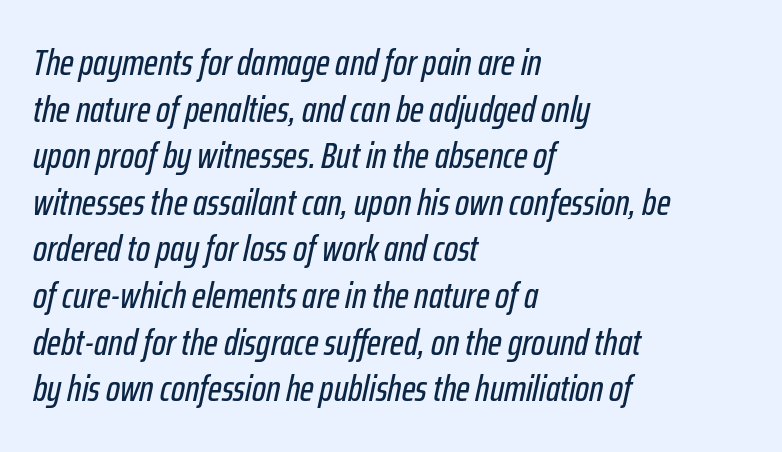
{"italic": "yes", "lean": "right", "slant_degrees": 12, "width": "condensed", "stroke_contrast": "low", "x_height": "medium", "monospaced": "no", "underline": "no", "align": "left", "line_spacing": "normal", "line_spacing_ratio": 1.26, "letter_spacing": "normal", "letter_spacing_em": 0.0, "glyph_px": 37}
